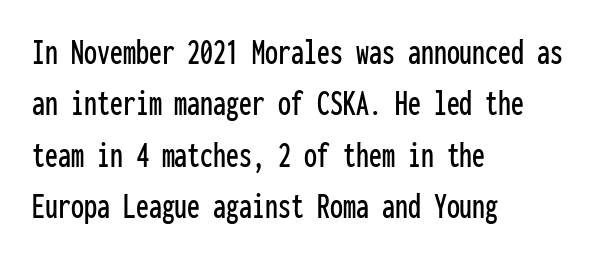
The image shows 37 px condensed sans-serif type, upright, monospaced; set left-aligned, normal line spacing (1.39x), normal letter spacing, not underlined; low stroke contrast and a medium x-height.
